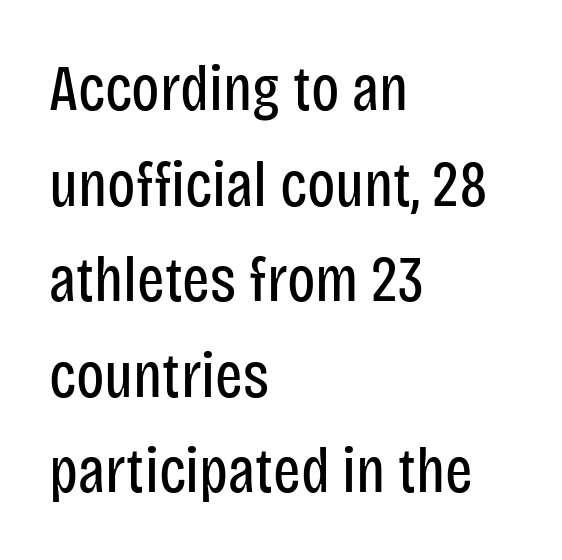
The image shows 65 px regular-weight, condensed sans-serif type, upright; set left-aligned, normal line spacing (1.47x), normal letter spacing, not underlined; low stroke contrast and a large x-height.
